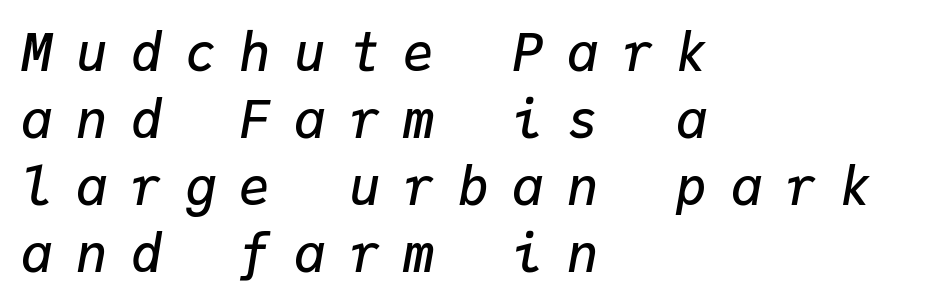
Check the space under the baseline: it is left empty. The space between consecutive lines is moderate. Looks like terminal output: every glyph gets an equal slot. Here the glyphs are tracked loosely, breaking word shapes into spaced letters.
